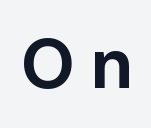
{"serif": "no", "italic": "no", "bold": "yes", "weight": "bold", "width": "normal", "stroke_contrast": "low", "x_height": "medium", "monospaced": "no", "underline": "no", "letter_spacing": "wide", "letter_spacing_em": 0.21, "glyph_px": 70}
